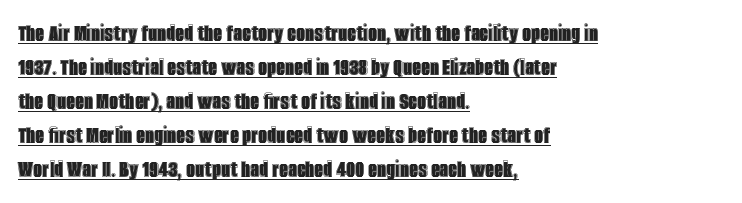
The image shows 25 px text type, upright; set left-aligned, normal line spacing (1.36x), normal letter spacing, underlined.
